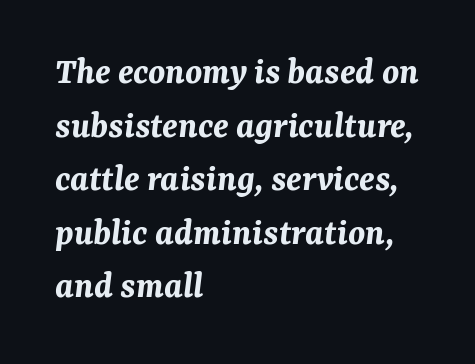
Q: Is the text bold? A: Yes.
Q: Is the text italic (slanted)? A: Yes, it leans right by about 7 degrees.
Q: Is the text underlined? A: No.
Q: How is the paragraph aligned? A: Left-aligned.
Q: Is the spacing between letters normal or unusually wide? A: Normal.
Q: Is the spacing between lines tight, normal or loose? A: Normal.
Q: Width (condensed, normal, or wide)? A: Normal.
Q: Stroke contrast? A: Medium.
Q: x-height? A: Medium.
Q: Monospaced? A: No.
